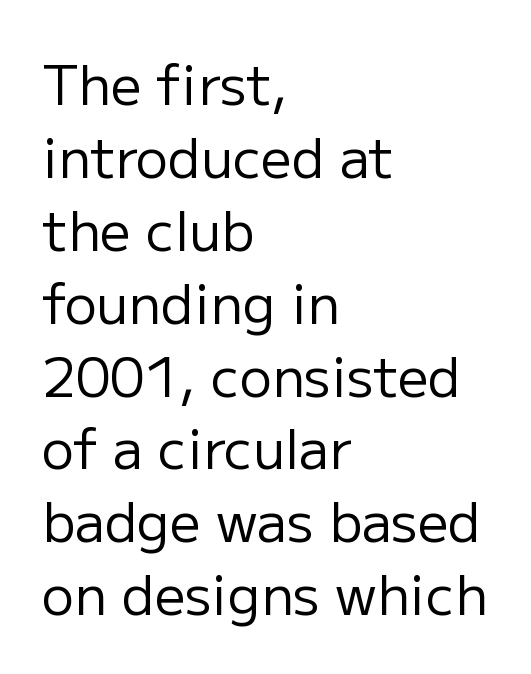
Q: Is the text bold? A: No.
Q: Is the text italic (slanted)? A: No, it is upright.
Q: Is the typeface a serif or a sans-serif typeface? A: Sans-serif.
Q: Is the text underlined? A: No.
Q: How is the paragraph aligned? A: Left-aligned.
Q: Is the spacing between letters normal or unusually wide? A: Normal.
Q: Is the spacing between lines tight, normal or loose? A: Normal.
Q: Width (condensed, normal, or wide)? A: Normal.
Q: Stroke contrast? A: Low.
Q: x-height? A: Medium.
Q: Monospaced? A: No.
